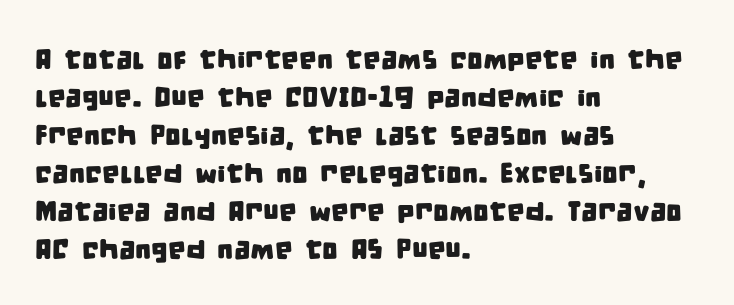
Q: Is the typeface a serif or a sans-serif typeface? A: Sans-serif.
Q: Is the text underlined? A: No.
Q: How is the paragraph aligned? A: Left-aligned.
Q: Is the spacing between letters normal or unusually wide? A: Normal.
Q: Is the spacing between lines tight, normal or loose? A: Normal.
Q: Width (condensed, normal, or wide)? A: Condensed.
Q: Stroke contrast? A: Low.
Q: x-height? A: Large.
Q: Monospaced? A: No.
